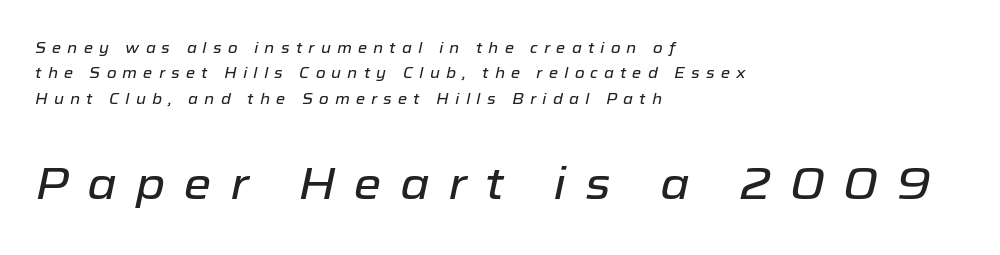
Q: Is the text italic (slanted)? A: Yes, it leans right by about 12 degrees.
Q: Is the text underlined? A: No.
Q: How is the paragraph aligned? A: Left-aligned.
Q: Is the spacing between letters normal or unusually wide? A: Unusually wide.
Q: Is the spacing between lines tight, normal or loose? A: Normal.
Q: Which block of text is set in a larger size, the first (top) or the second (bottom)? A: The second (bottom) one.
Q: Width (condensed, normal, or wide)? A: Normal.
Q: Stroke contrast? A: Low.
Q: x-height? A: Medium.
Q: Monospaced? A: No.
